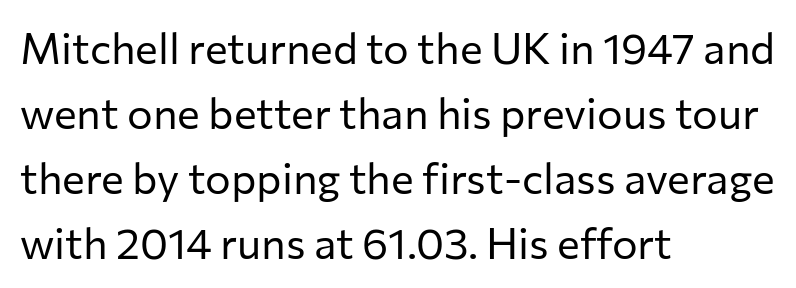
Honestly, there is no underline to notice here at all. The rendering uses a moderate line-height, typical for paragraphs. You can tell from the bare stems that sans-serif type was used. Posture: straight, roman, zero tilt. Stroke mass is kept to a normal reading level or below.
